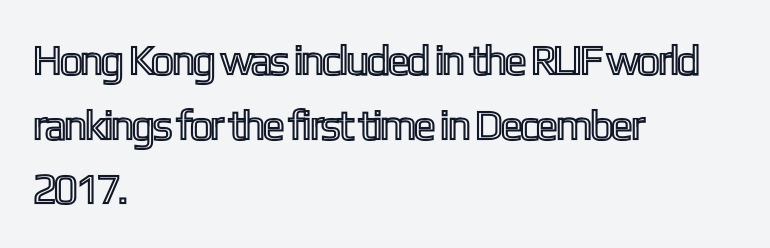
Descenders hang freely into open space. Interline gaps are of average width in this sample. If you drew a line through each stem, it would be perfectly vertical. Honestly, the letter spacing is just normal — you wouldn't notice it.
